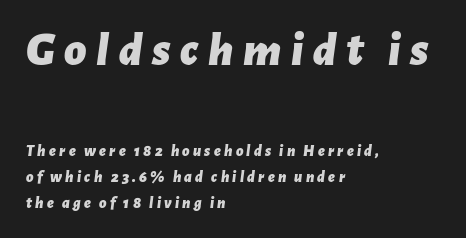
Q: Is the text bold? A: Yes.
Q: Is the text italic (slanted)? A: Yes, it leans right by about 7 degrees.
Q: Is the text underlined? A: No.
Q: How is the paragraph aligned? A: Left-aligned.
Q: Is the spacing between letters normal or unusually wide? A: Unusually wide.
Q: Is the spacing between lines tight, normal or loose? A: Normal.
Q: Which block of text is set in a larger size, the first (top) or the second (bottom)? A: The first (top) one.
Q: Width (condensed, normal, or wide)? A: Normal.
Q: Stroke contrast? A: Low.
Q: x-height? A: Medium.
Q: Monospaced? A: No.
